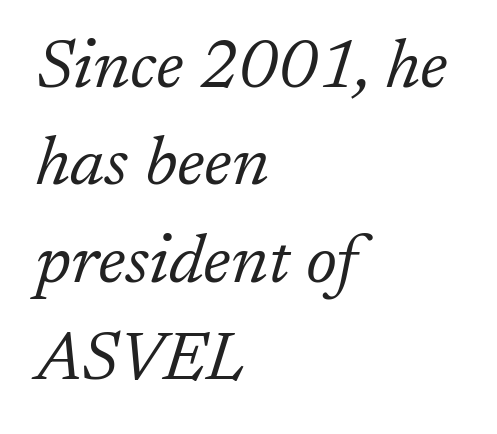
Unmarked baselines from the first word to the last. To sum up the face: it has serifs. The letters sit at their default tracking, neither squeezed nor spread. Leading matches the norm, producing a regular column. Heaviness? Minimal to ordinary, like unemphasized prose. This sample uses an oblique cut, with every glyph tilted off the vertical.
